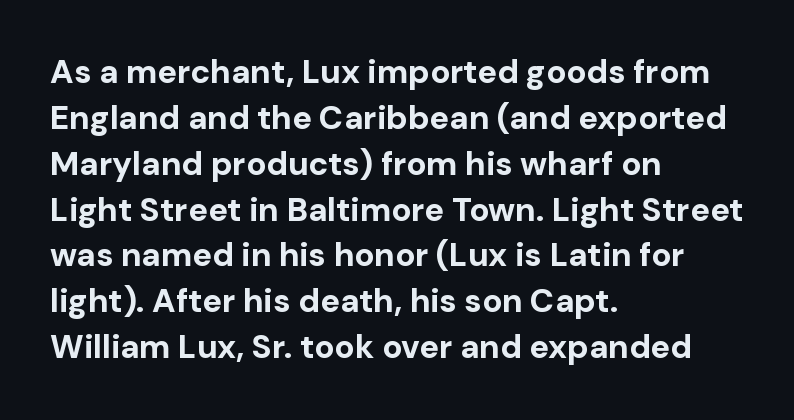
Q: Is the text bold? A: Yes.
Q: Is the text italic (slanted)? A: No, it is upright.
Q: Is the typeface a serif or a sans-serif typeface? A: Sans-serif.
Q: Is the text underlined? A: No.
Q: How is the paragraph aligned? A: Left-aligned.
Q: Is the spacing between letters normal or unusually wide? A: Normal.
Q: Is the spacing between lines tight, normal or loose? A: Normal.
Q: Width (condensed, normal, or wide)? A: Normal.
Q: Stroke contrast? A: Low.
Q: x-height? A: Medium.
Q: Monospaced? A: No.
